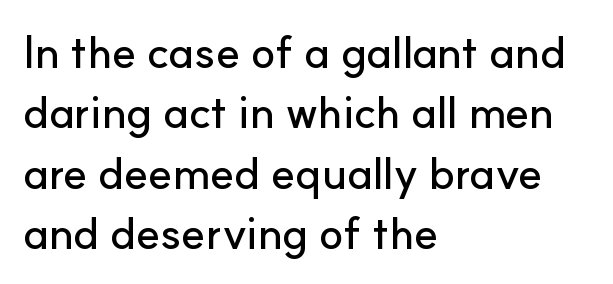
Q: Is the text italic (slanted)? A: No, it is upright.
Q: Is the typeface a serif or a sans-serif typeface? A: Sans-serif.
Q: Is the text underlined? A: No.
Q: How is the paragraph aligned? A: Left-aligned.
Q: Is the spacing between letters normal or unusually wide? A: Normal.
Q: Is the spacing between lines tight, normal or loose? A: Normal.
Q: Width (condensed, normal, or wide)? A: Normal.
Q: Stroke contrast? A: Low.
Q: x-height? A: Small.
Q: Monospaced? A: No.
